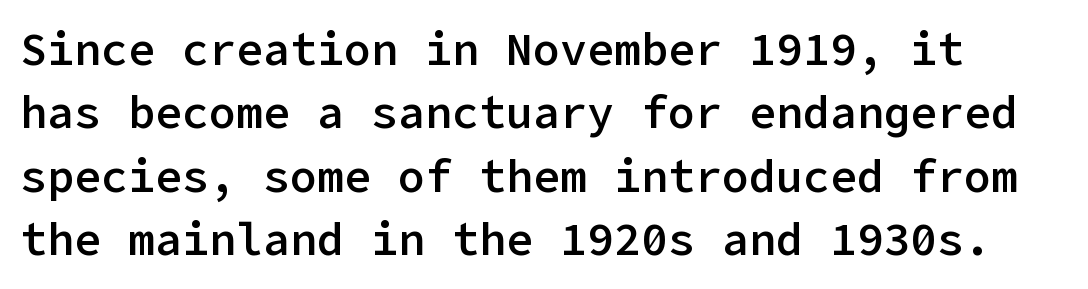
Q: Is the text bold? A: Semi-bold.
Q: Is the text italic (slanted)? A: No, it is upright.
Q: Is the typeface a serif or a sans-serif typeface? A: Sans-serif.
Q: Is the text underlined? A: No.
Q: Is the spacing between letters normal or unusually wide? A: Normal.
Q: Is the spacing between lines tight, normal or loose? A: Normal.
Q: Width (condensed, normal, or wide)? A: Normal.
Q: Stroke contrast? A: Low.
Q: x-height? A: Medium.
